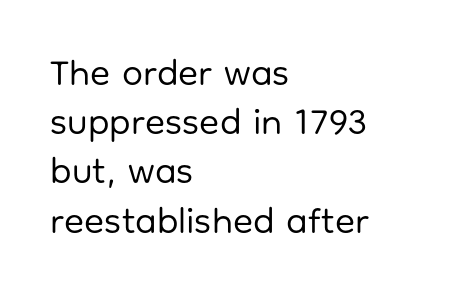
The image shows 37 px regular-weight sans-serif type, upright; set left-aligned, normal line spacing (1.33x), normal letter spacing, not underlined; low stroke contrast and a medium x-height.
